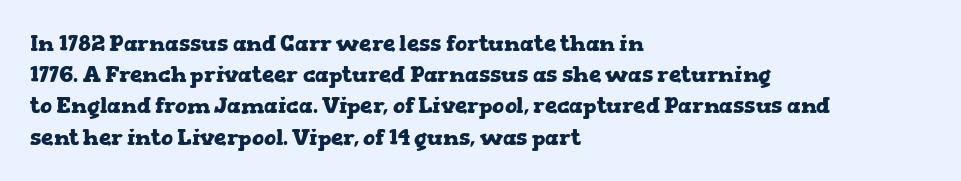
In CSS terms this would be text-align: left. Baseline-to-baseline distance is the conventional proportion of letter height. Notice how the stems are strictly vertical — no italics here. The space beneath each line is pristine and unruled. Spacing between characters is what you'd get straight out of the box. The passage shown is emphatically bold.
